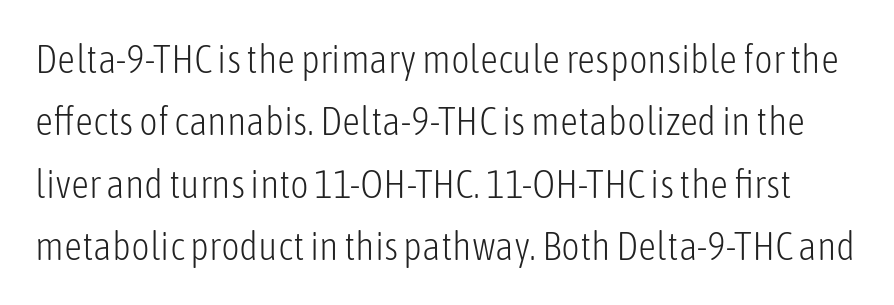
The image shows 40 px light, condensed sans-serif type, upright; set normal line spacing (1.56x), normal letter spacing, not underlined; low stroke contrast and a medium x-height.
